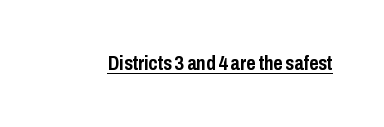
Weight: bold. Is the letter spacing exaggerated? No — it looks like the ordinary default. In designer terms, the underline attribute is active on this setting. A roman cut, with each character standing at attention.
